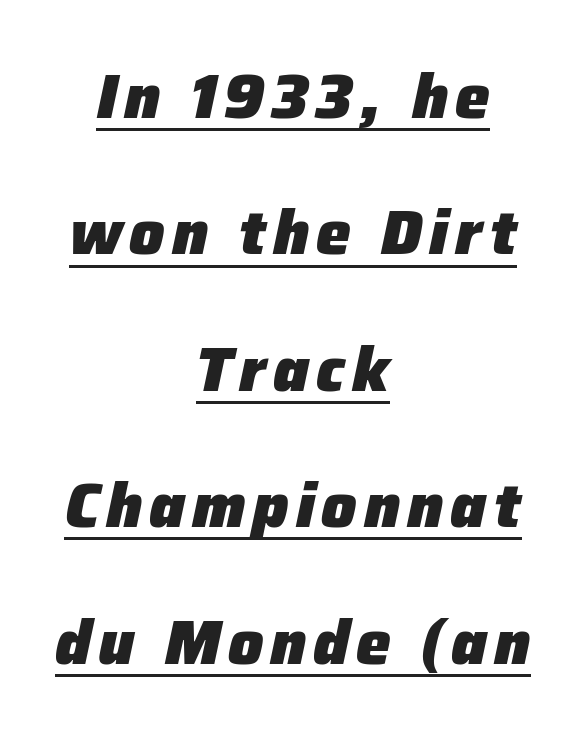
The compositor balanced each line on the midline. This sample has the flowing, uneven cadence of proportional lettering. Weight: bold. Beneath each row of characters lies a ruled line. Style check: oblique.
